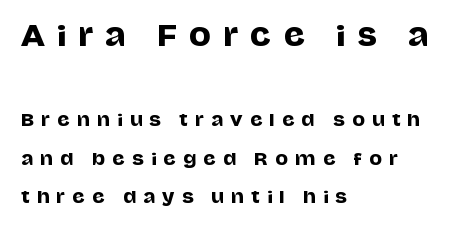
Q: Is the text italic (slanted)? A: No, it is upright.
Q: Is the typeface a serif or a sans-serif typeface? A: Sans-serif.
Q: Is the text underlined? A: No.
Q: How is the paragraph aligned? A: Left-aligned.
Q: Is the spacing between letters normal or unusually wide? A: Unusually wide.
Q: Is the spacing between lines tight, normal or loose? A: Loose.
Q: Which block of text is set in a larger size, the first (top) or the second (bottom)? A: The first (top) one.
Q: Width (condensed, normal, or wide)? A: Normal.
Q: Stroke contrast? A: Low.
Q: x-height? A: Large.
Q: Monospaced? A: No.
